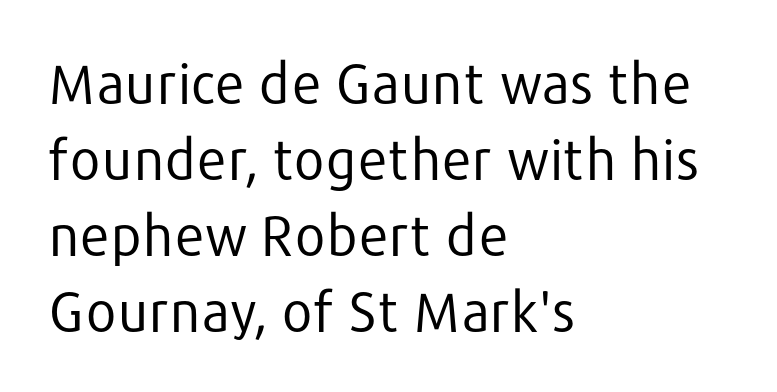
The image shows 55 px regular-weight sans-serif type, upright; set left-aligned, normal line spacing (1.38x), normal letter spacing, not underlined; low stroke contrast and a medium x-height.
